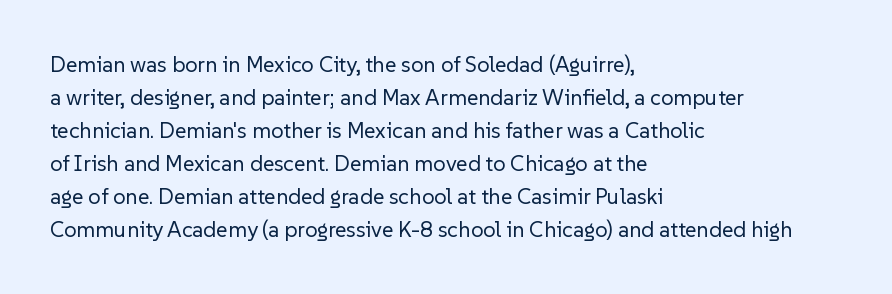
Q: Is the text bold? A: No.
Q: Is the text italic (slanted)? A: No, it is upright.
Q: Is the text underlined? A: No.
Q: How is the paragraph aligned? A: Left-aligned.
Q: Is the spacing between letters normal or unusually wide? A: Normal.
Q: Is the spacing between lines tight, normal or loose? A: Normal.
